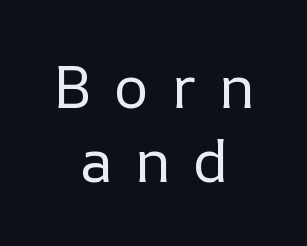
The image shows 59 px regular-weight type, upright; set centered, normal line spacing (1.26x), unusually wide letter spacing (+0.39 em), not underlined; low stroke contrast and a medium x-height.
